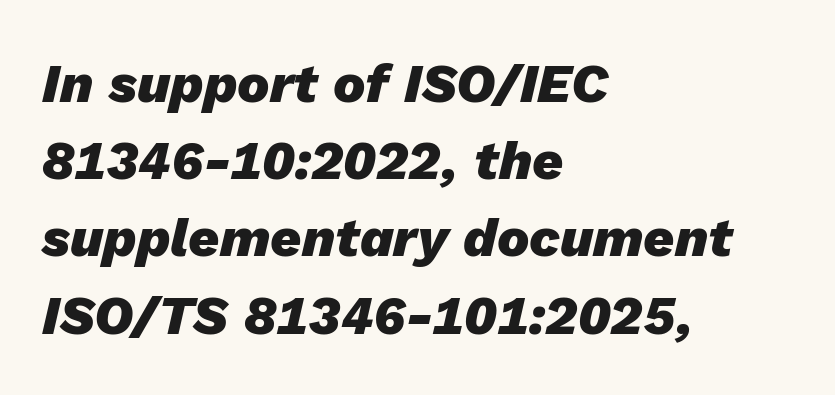
The image shows 54 px heavy type, italic (leaning right); set left-aligned, normal line spacing (1.43x), normal letter spacing, not underlined; low stroke contrast and a medium x-height.
